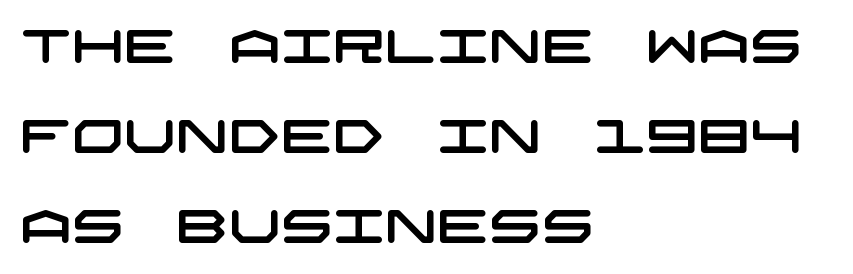
The image shows 46 px wide sans-serif type; set left-aligned, loose line spacing (1.96x), normal letter spacing, not underlined; low stroke contrast and a large x-height.
